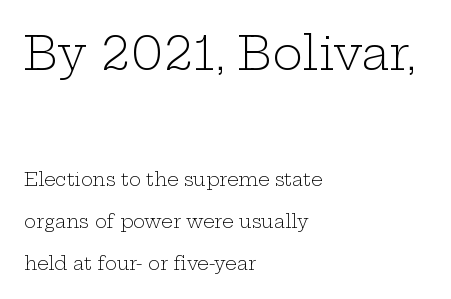
Descenders are the only things crossing below the line. This is the regular roman posture of the typeface. Alignment: flush left. The weight would be labelled regular, book, light, or lighter still. No extra tracking has been applied to these lines.
